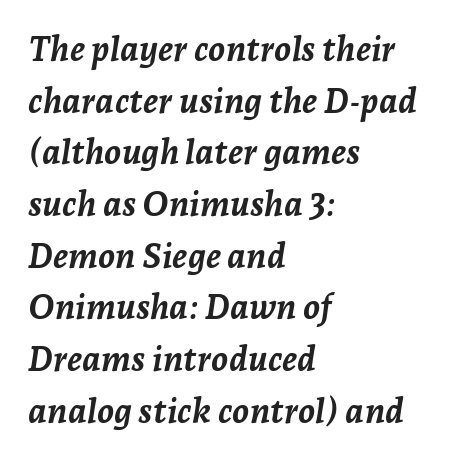
Q: Is the text bold? A: Yes.
Q: Is the text italic (slanted)? A: Yes, it leans right by about 7 degrees.
Q: Is the text underlined? A: No.
Q: How is the paragraph aligned? A: Left-aligned.
Q: Is the spacing between letters normal or unusually wide? A: Normal.
Q: Is the spacing between lines tight, normal or loose? A: Normal.
Q: Width (condensed, normal, or wide)? A: Normal.
Q: Stroke contrast? A: Low.
Q: x-height? A: Medium.
Q: Monospaced? A: No.
